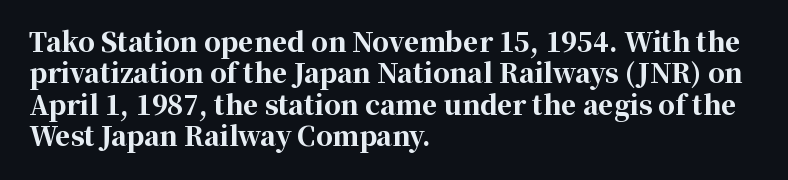
Q: Is the text bold? A: Yes.
Q: Is the text italic (slanted)? A: No, it is upright.
Q: Is the text underlined? A: No.
Q: How is the paragraph aligned? A: Left-aligned.
Q: Is the spacing between letters normal or unusually wide? A: Normal.
